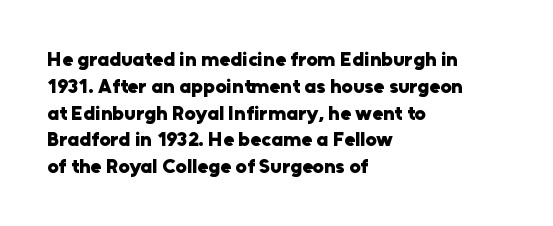
{"italic": "no", "bold": "yes", "underline": "no", "align": "left", "line_spacing": "normal", "line_spacing_ratio": 1.34, "letter_spacing": "normal", "letter_spacing_em": 0.0, "glyph_px": 20}
